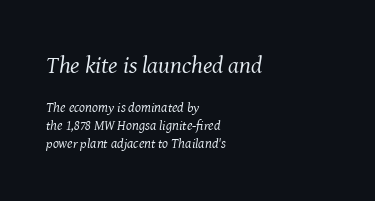
{"italic": "yes", "lean": "right", "slant_degrees": 8, "bold": "no", "underline": "no", "align": "left", "line_spacing": "normal", "line_spacing_ratio": 1.29, "letter_spacing": "normal", "letter_spacing_em": 0.0, "larger_block": "first", "size_ratio": 1.71, "glyph_px": 24}
